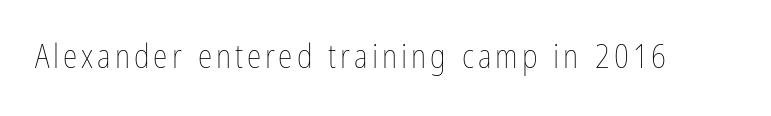
Spacing verdict: proportional, widths tailored to each character. The strokes carry an ordinary text weight at most. This is the regular roman posture of the typeface. Has an underline been added? It has not.
